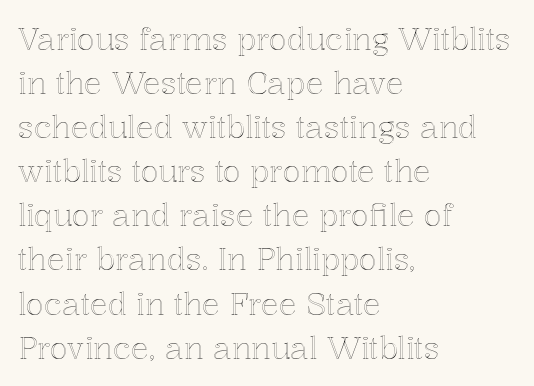
{"italic": "no", "width": "normal", "x_height": "medium", "monospaced": "no", "underline": "no", "align": "left", "line_spacing": "normal", "line_spacing_ratio": 1.47, "letter_spacing": "normal", "letter_spacing_em": 0.0, "glyph_px": 30}
